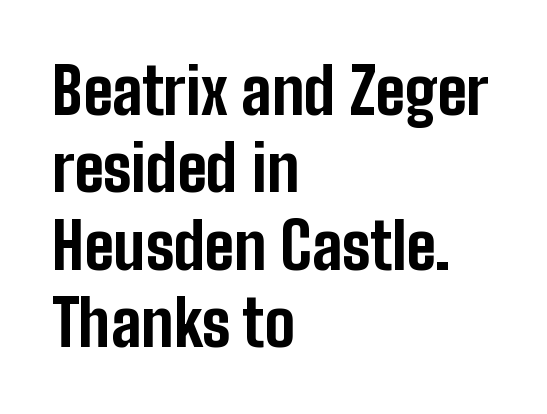
The image shows 63 px bold, condensed sans-serif type, upright; set left-aligned, line spacing 1.23x, normal letter spacing, not underlined; low stroke contrast and a medium x-height.
